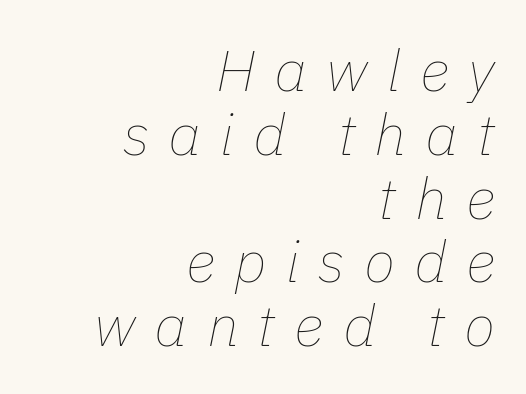
Q: Is the text bold? A: No.
Q: Is the text italic (slanted)? A: Yes, it leans right by about 11 degrees.
Q: Is the text underlined? A: No.
Q: How is the paragraph aligned? A: Right-aligned.
Q: Is the spacing between letters normal or unusually wide? A: Unusually wide.
Q: Is the spacing between lines tight, normal or loose? A: Tight.
Q: Width (condensed, normal, or wide)? A: Normal.
Q: Stroke contrast? A: Low.
Q: x-height? A: Medium.
Q: Monospaced? A: No.
